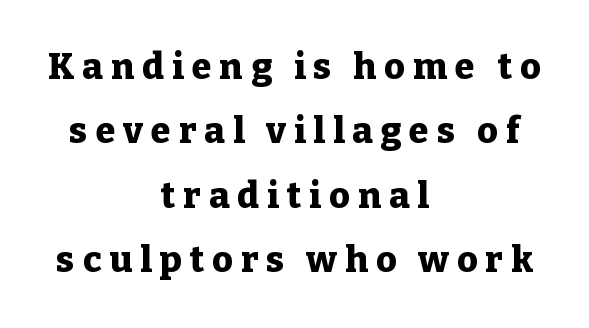
Q: Is the text bold? A: Yes.
Q: Is the text italic (slanted)? A: No, it is upright.
Q: Is the typeface a serif or a sans-serif typeface? A: Serif.
Q: Is the text underlined? A: No.
Q: How is the paragraph aligned? A: Centered.
Q: Is the spacing between letters normal or unusually wide? A: Unusually wide.
Q: Width (condensed, normal, or wide)? A: Normal.
Q: Stroke contrast? A: Low.
Q: x-height? A: Medium.
Q: Monospaced? A: No.
